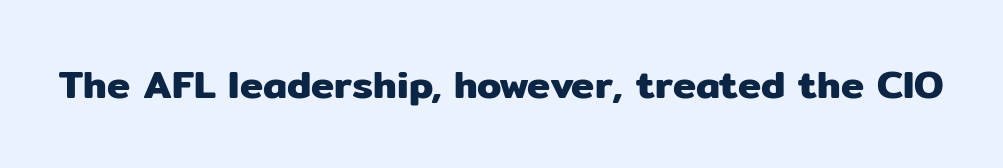
The image shows 39 px sans-serif type, upright; set normal letter spacing, not underlined; low stroke contrast and a medium x-height.
